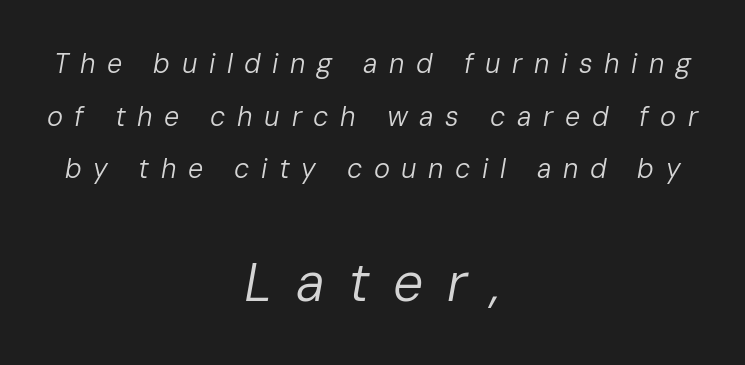
Widely set lines give the paragraph a tall, airy silhouette. Decoration check: the copy has no underline. Caption: upper text group reduced, lower text group enlarged. Weight: not bold — regular or lighter. When letters slant like this, we call the style italic.
